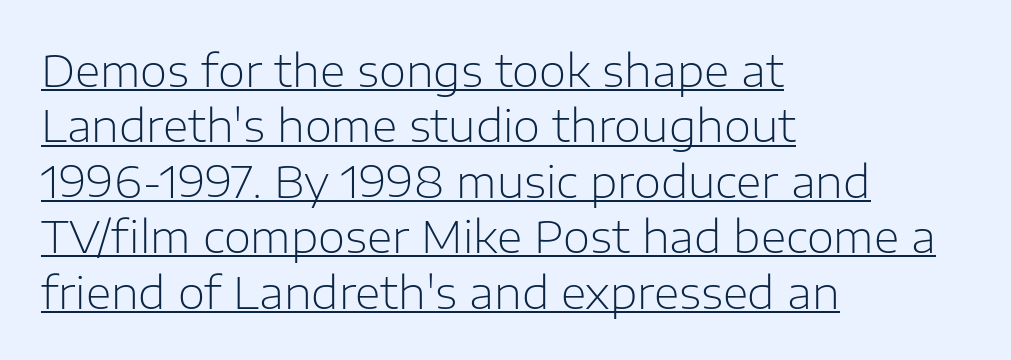
{"serif": "no", "italic": "no", "bold": "no", "weight": "light", "width": "normal", "stroke_contrast": "low", "x_height": "medium", "monospaced": "no", "underline": "yes", "align": "left", "line_spacing": "normal", "line_spacing_ratio": 1.26, "letter_spacing": "normal", "letter_spacing_em": 0.0, "glyph_px": 44}
